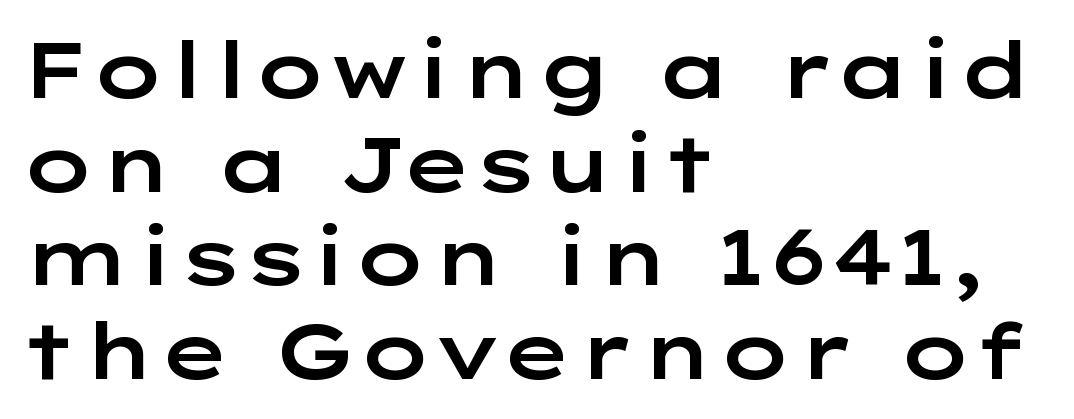
Q: Is the text italic (slanted)? A: No, it is upright.
Q: Is the typeface a serif or a sans-serif typeface? A: Sans-serif.
Q: Is the text underlined? A: No.
Q: How is the paragraph aligned? A: Left-aligned.
Q: Is the spacing between letters normal or unusually wide? A: Normal.
Q: Width (condensed, normal, or wide)? A: Wide.
Q: Stroke contrast? A: Low.
Q: x-height? A: Medium.
Q: Monospaced? A: No.
